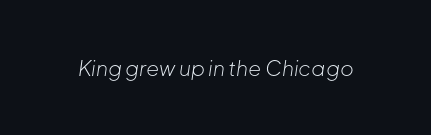
The image shows 21 px text type, italic (leaning right); set normal letter spacing, not underlined.
